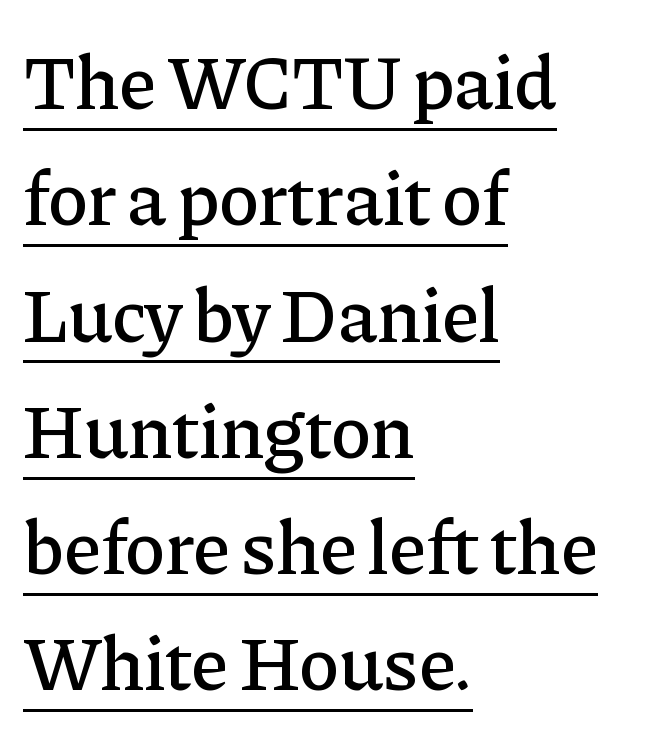
{"serif": "yes", "italic": "no", "width": "normal", "stroke_contrast": "low", "x_height": "medium", "monospaced": "no", "underline": "yes", "align": "left", "line_spacing": "normal", "line_spacing_ratio": 1.51, "letter_spacing": "normal", "letter_spacing_em": 0.0, "glyph_px": 77}
